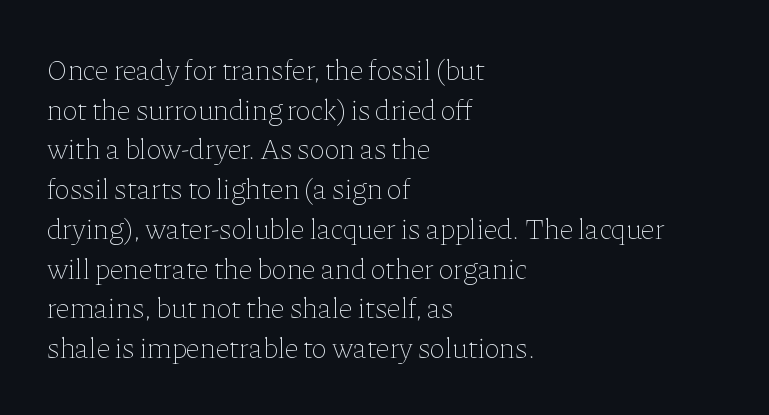
Is this a fixed-width face? No — the glyphs have proportional, varying widths. One glance says typical: line gaps are just what's usual. You can tell it's not italic because the verticals are truly vertical. The lines are quadded left.
